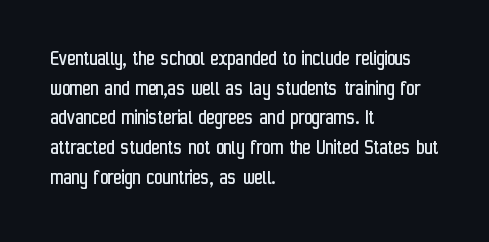
Q: Is the text bold? A: No.
Q: Is the text italic (slanted)? A: No, it is upright.
Q: Is the text underlined? A: No.
Q: How is the paragraph aligned? A: Left-aligned.
Q: Is the spacing between letters normal or unusually wide? A: Normal.
Q: Is the spacing between lines tight, normal or loose? A: Normal.
